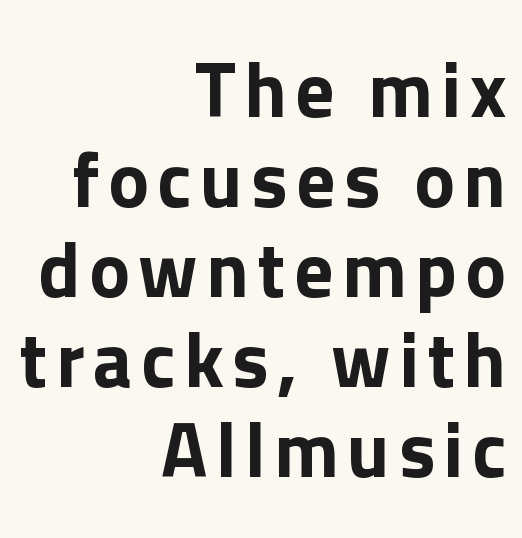
The image shows 77 px sans-serif type, upright; set right-aligned, line spacing 1.17x, not underlined; low stroke contrast and a medium x-height.
